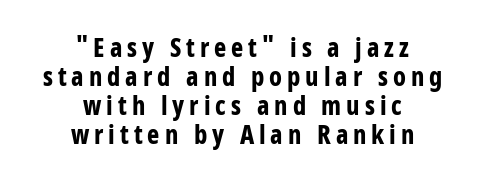
Heavy-handed strokes throughout: this text is bold. Quick note: not italic, upright. Underline: absent. Vertically, the passage feels compressed, each row crowding the next. Short and long lines alike share a common midpoint.
